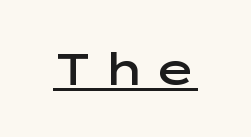
Q: Is the text bold? A: Semi-bold.
Q: Is the text italic (slanted)? A: No, it is upright.
Q: Is the typeface a serif or a sans-serif typeface? A: Sans-serif.
Q: Is the text underlined? A: Yes.
Q: Width (condensed, normal, or wide)? A: Wide.
Q: Stroke contrast? A: Low.
Q: x-height? A: Medium.
Q: Monospaced? A: No.
